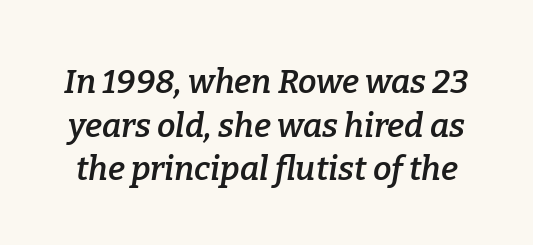
Q: Is the text bold? A: Semi-bold.
Q: Is the text italic (slanted)? A: Yes, it leans right by about 9 degrees.
Q: Is the typeface a serif or a sans-serif typeface? A: Serif.
Q: Is the text underlined? A: No.
Q: Is the spacing between letters normal or unusually wide? A: Normal.
Q: Is the spacing between lines tight, normal or loose? A: Normal.
Q: Width (condensed, normal, or wide)? A: Normal.
Q: Stroke contrast? A: Low.
Q: x-height? A: Medium.
Q: Monospaced? A: No.
